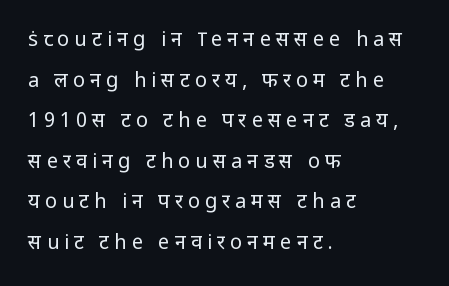
The passage shown stacks its lines with a broad gap. The zone under the glyphs is completely vacant. In terms of posture, this sample is upright. The setting favours the left margin, as ordinary paragraphs usually do.
